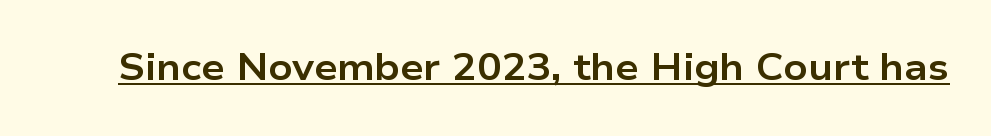
{"serif": "no", "italic": "no", "bold": "yes", "weight": "bold", "width": "wide", "stroke_contrast": "low", "x_height": "medium", "monospaced": "no", "underline": "yes", "letter_spacing": "normal", "letter_spacing_em": 0.0, "glyph_px": 37}
